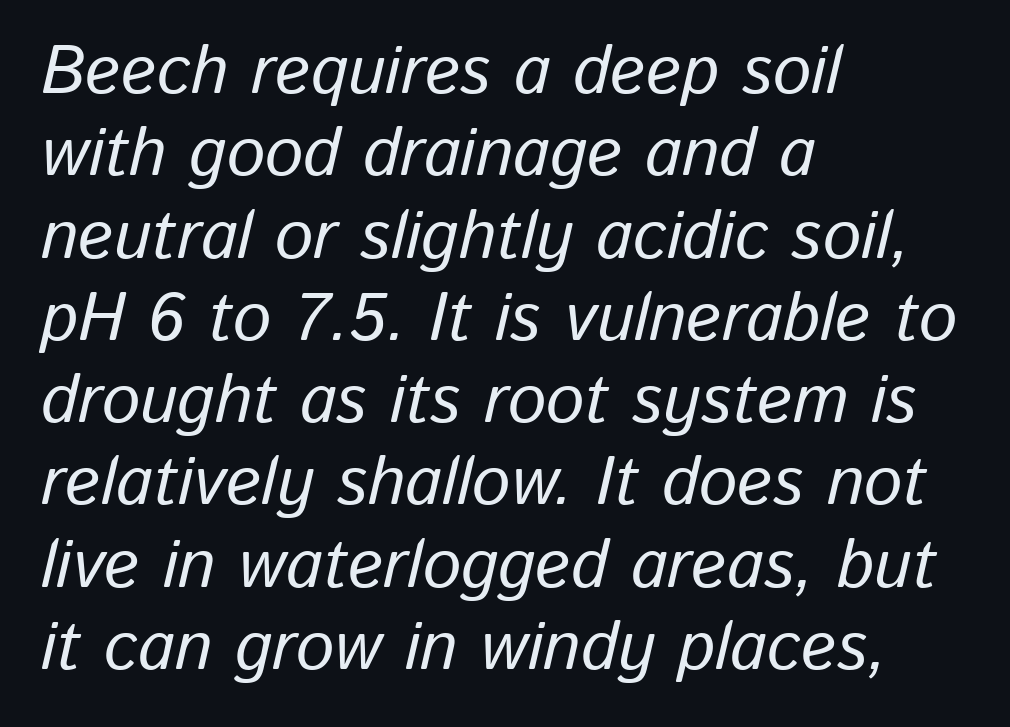
{"italic": "yes", "lean": "right", "slant_degrees": 13, "width": "normal", "stroke_contrast": "low", "x_height": "medium", "monospaced": "no", "underline": "no", "align": "left", "line_spacing_ratio": 1.21, "letter_spacing": "normal", "letter_spacing_em": 0.0, "glyph_px": 68}
